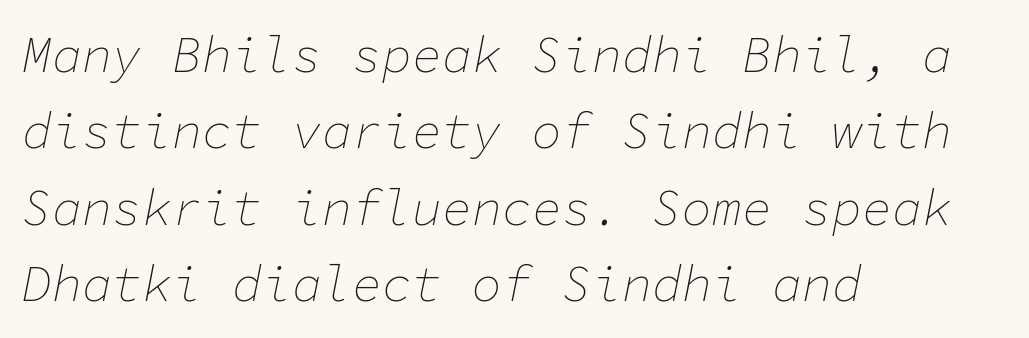
{"italic": "yes", "lean": "right", "slant_degrees": 11, "bold": "no", "weight": "thin", "width": "normal", "stroke_contrast": "low", "x_height": "medium", "monospaced": "yes", "underline": "no", "align": "left", "line_spacing": "normal", "line_spacing_ratio": 1.53, "letter_spacing": "normal", "letter_spacing_em": 0.0, "glyph_px": 50}
